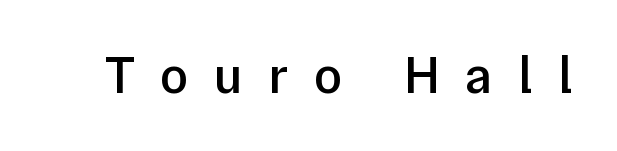
{"serif": "no", "italic": "no", "bold": "semi", "weight": "semibold", "width": "normal", "stroke_contrast": "low", "x_height": "medium", "monospaced": "no", "underline": "no", "letter_spacing": "wide", "letter_spacing_em": 0.49, "glyph_px": 52}
